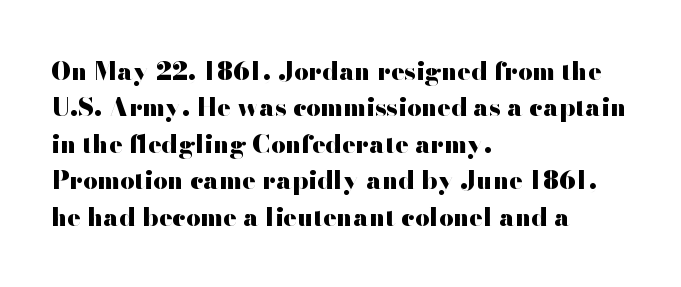
{"italic": "no", "bold": "yes", "underline": "no", "align": "left", "line_spacing": "normal", "line_spacing_ratio": 1.46, "letter_spacing": "normal", "letter_spacing_em": 0.0, "glyph_px": 25}
